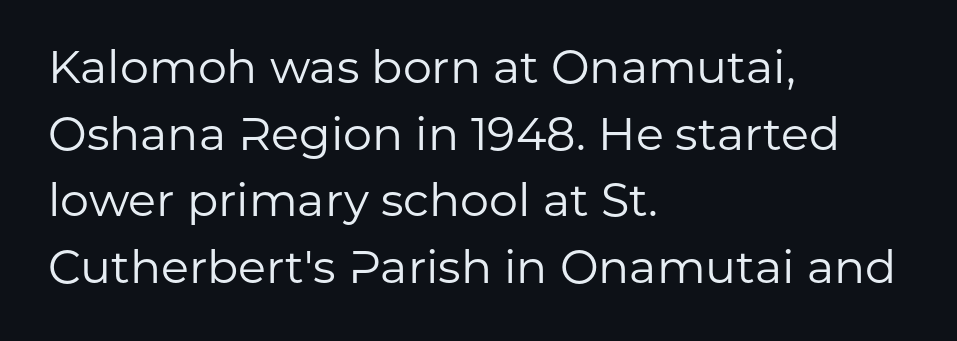
Q: Is the text bold? A: No.
Q: Is the text italic (slanted)? A: No, it is upright.
Q: Is the typeface a serif or a sans-serif typeface? A: Sans-serif.
Q: Is the text underlined? A: No.
Q: How is the paragraph aligned? A: Left-aligned.
Q: Is the spacing between letters normal or unusually wide? A: Normal.
Q: Is the spacing between lines tight, normal or loose? A: Normal.
Q: Width (condensed, normal, or wide)? A: Normal.
Q: Stroke contrast? A: Low.
Q: x-height? A: Medium.
Q: Monospaced? A: No.
